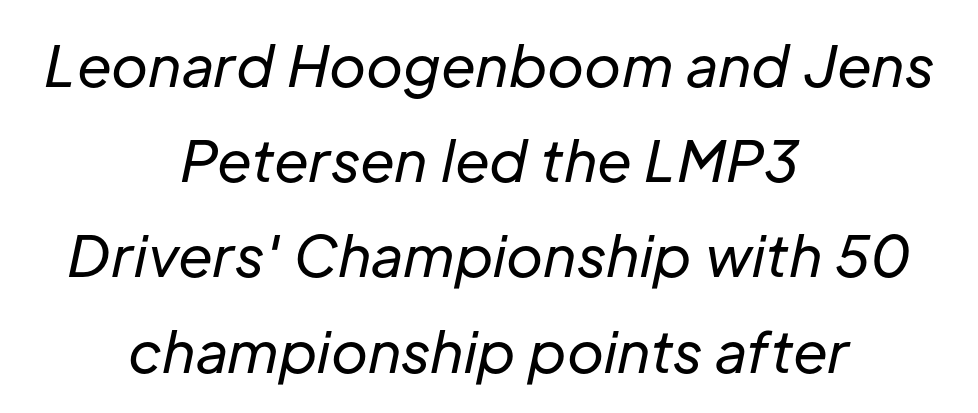
The image shows 56 px regular-weight type, italic (leaning right); set centered, normal line spacing (1.7x), normal letter spacing, not underlined; low stroke contrast and a medium x-height.
